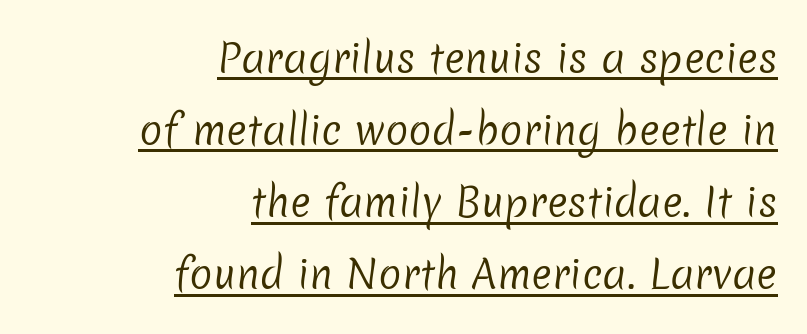
Compared with a flush-left layout, this one pins lines to the opposite, right side. A typesetter would label this face a sans. The lettering is marked with a stroke running underneath it. Heaviness? Minimal to ordinary, like unemphasized prose. Tracking value appears to be zero — textbook default spacing.
